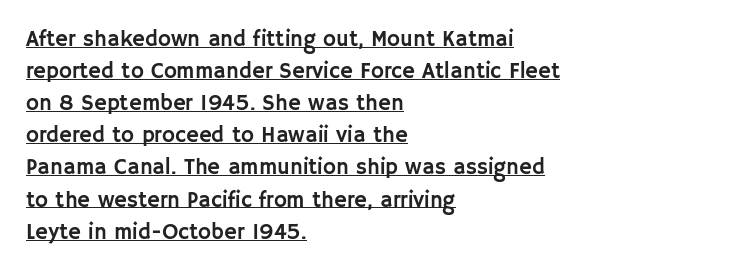
Horizontal alignment here is leftward, the default for most running prose. Regarding leading, the lines here are spaced in the standard way. The face used here is rendered with its standard letterfit. The words here are underlined. The lettering holds an erect, upright posture throughout.
